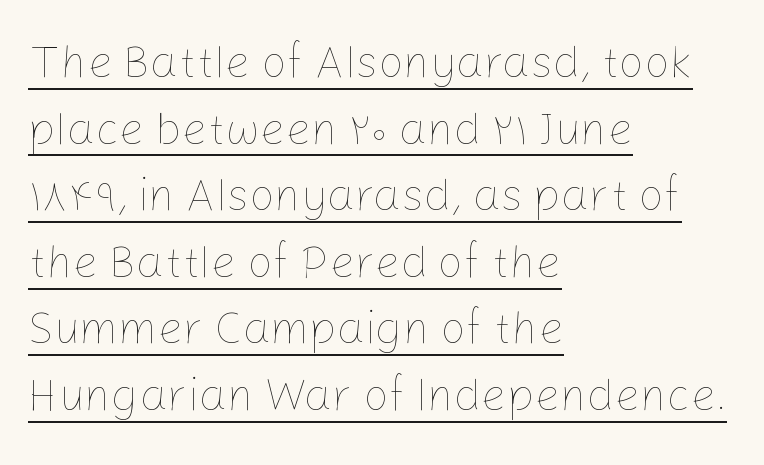
Q: Is the text bold? A: No.
Q: Is the text italic (slanted)? A: No, it is upright.
Q: Is the text underlined? A: Yes.
Q: How is the paragraph aligned? A: Left-aligned.
Q: Is the spacing between letters normal or unusually wide? A: Normal.
Q: Is the spacing between lines tight, normal or loose? A: Normal.
Q: Width (condensed, normal, or wide)? A: Normal.
Q: Stroke contrast? A: Low.
Q: x-height? A: Medium.
Q: Monospaced? A: No.
